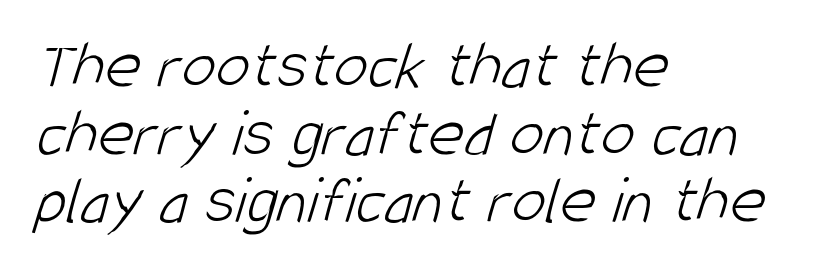
Look at the tracking — it's just the regular setting, nothing added. Notice how the passage keeps a crisp vertical edge on the left only. Each row of text sits above clean, open space. In terms of letterform style, serifs are entirely absent. The strokes carry an ordinary text weight at most.
